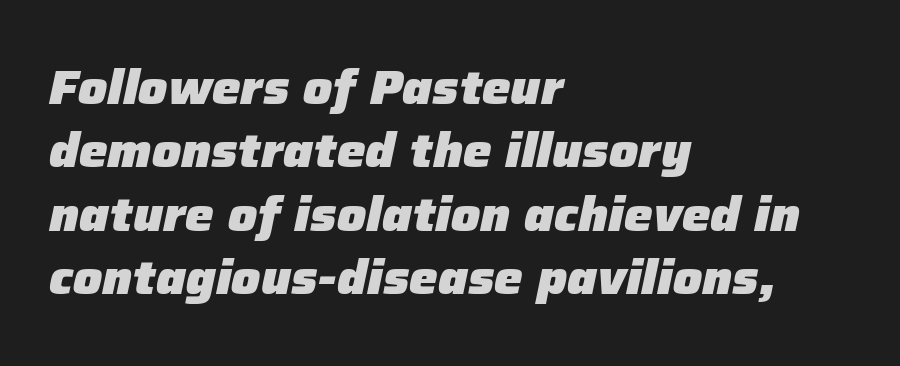
{"italic": "yes", "lean": "right", "slant_degrees": 12, "bold": "yes", "weight": "heavy", "width": "normal", "stroke_contrast": "low", "x_height": "medium", "monospaced": "no", "underline": "no", "align": "left", "line_spacing": "normal", "line_spacing_ratio": 1.32, "letter_spacing": "normal", "letter_spacing_em": 0.0, "glyph_px": 48}
